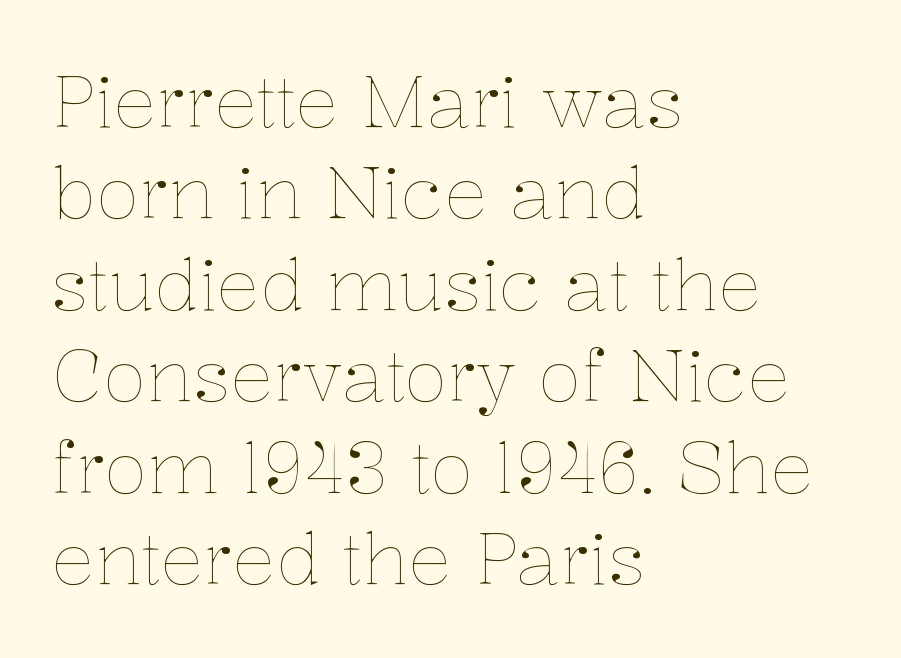
Q: Is the text bold? A: No.
Q: Is the text italic (slanted)? A: No, it is upright.
Q: Is the text underlined? A: No.
Q: How is the paragraph aligned? A: Left-aligned.
Q: Is the spacing between letters normal or unusually wide? A: Normal.
Q: Is the spacing between lines tight, normal or loose? A: Normal.
Q: Width (condensed, normal, or wide)? A: Normal.
Q: Stroke contrast? A: Low.
Q: x-height? A: Medium.
Q: Monospaced? A: No.
